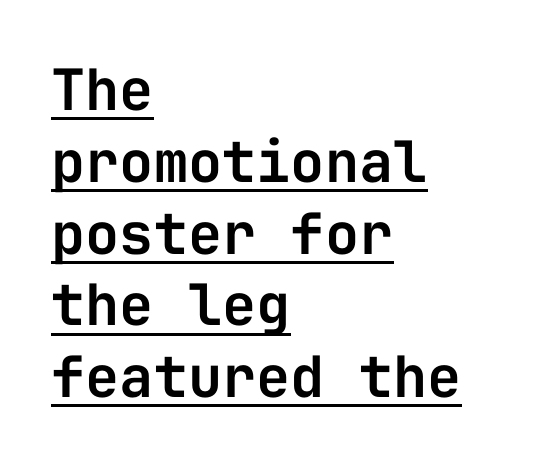
The image shows 57 px sans-serif type, upright, monospaced; set left-aligned, normal line spacing (1.26x), normal letter spacing, underlined; low stroke contrast and a medium x-height.
